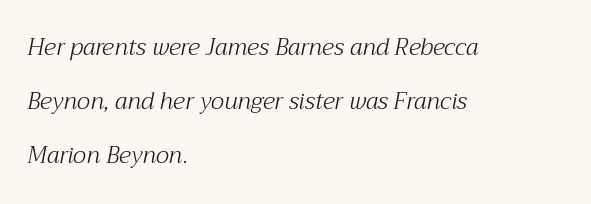
Q: Is the text bold? A: No.
Q: Is the text italic (slanted)? A: Yes, it leans right by about 12 degrees.
Q: Is the text underlined? A: No.
Q: How is the paragraph aligned? A: Left-aligned.
Q: Is the spacing between letters normal or unusually wide? A: Normal.
Q: Is the spacing between lines tight, normal or loose? A: Loose.
